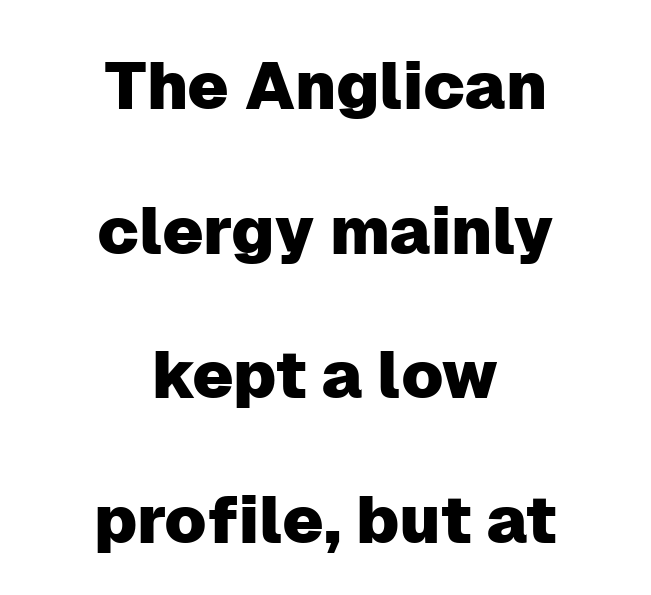
Q: Is the text italic (slanted)? A: No, it is upright.
Q: Is the typeface a serif or a sans-serif typeface? A: Sans-serif.
Q: Is the text underlined? A: No.
Q: How is the paragraph aligned? A: Centered.
Q: Is the spacing between letters normal or unusually wide? A: Normal.
Q: Is the spacing between lines tight, normal or loose? A: Loose.
Q: Width (condensed, normal, or wide)? A: Normal.
Q: Stroke contrast? A: Low.
Q: x-height? A: Medium.
Q: Monospaced? A: No.
